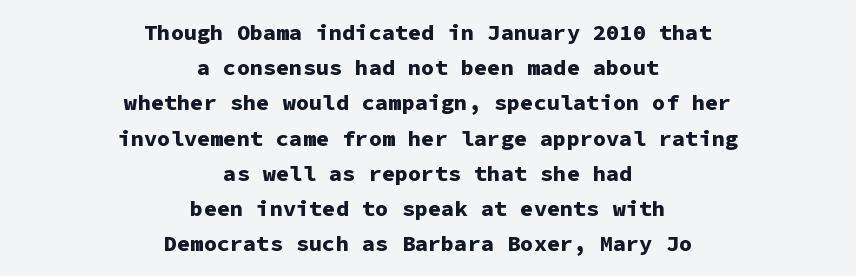
Q: Is the text bold? A: Yes.
Q: Is the text italic (slanted)? A: No, it is upright.
Q: Is the text underlined? A: No.
Q: How is the paragraph aligned? A: Centered.
Q: Is the spacing between letters normal or unusually wide? A: Normal.
Q: Is the spacing between lines tight, normal or loose? A: Normal.
